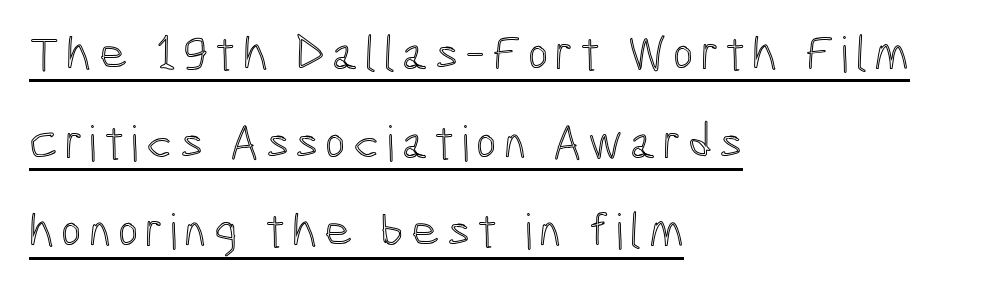
{"italic": "no", "width": "condensed", "x_height": "medium", "monospaced": "no", "underline": "yes", "align": "left", "line_spacing_ratio": 1.81, "glyph_px": 49}
